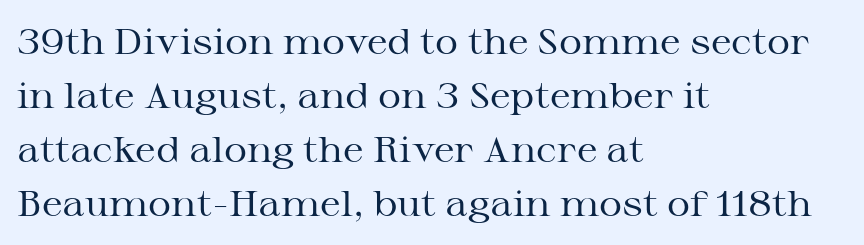
Q: Is the text bold? A: No.
Q: Is the text italic (slanted)? A: No, it is upright.
Q: Is the typeface a serif or a sans-serif typeface? A: Serif.
Q: Is the text underlined? A: No.
Q: How is the paragraph aligned? A: Left-aligned.
Q: Is the spacing between letters normal or unusually wide? A: Normal.
Q: Is the spacing between lines tight, normal or loose? A: Normal.
Q: Width (condensed, normal, or wide)? A: Wide.
Q: Stroke contrast? A: Medium.
Q: x-height? A: Medium.
Q: Monospaced? A: No.
